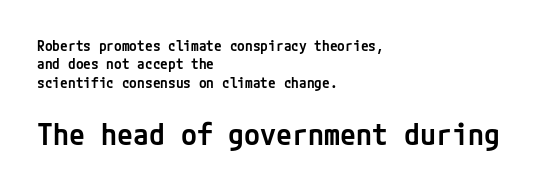
Q: Is the text bold? A: Semi-bold.
Q: Is the text italic (slanted)? A: No, it is upright.
Q: Is the typeface a serif or a sans-serif typeface? A: Sans-serif.
Q: Is the text underlined? A: No.
Q: How is the paragraph aligned? A: Left-aligned.
Q: Is the spacing between letters normal or unusually wide? A: Normal.
Q: Is the spacing between lines tight, normal or loose? A: Normal.
Q: Which block of text is set in a larger size, the first (top) or the second (bottom)? A: The second (bottom) one.
Q: Width (condensed, normal, or wide)? A: Normal.
Q: Stroke contrast? A: Low.
Q: x-height? A: Medium.
